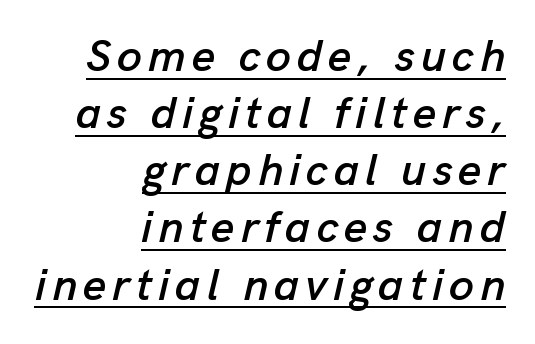
{"italic": "yes", "lean": "right", "slant_degrees": 13, "width": "normal", "stroke_contrast": "low", "x_height": "medium", "monospaced": "no", "underline": "yes", "align": "right", "line_spacing": "normal", "line_spacing_ratio": 1.27, "glyph_px": 45}
